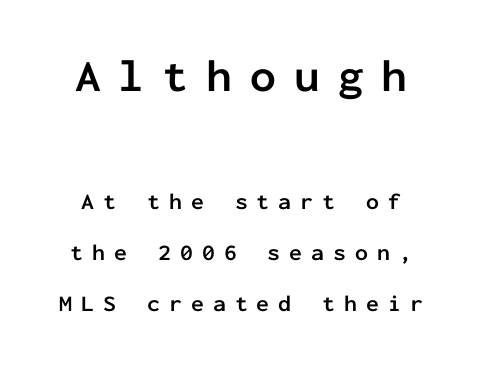
{"serif": "no", "italic": "no", "bold": "yes", "weight": "semibold", "width": "normal", "stroke_contrast": "low", "x_height": "medium", "monospaced": "yes", "underline": "no", "line_spacing": "loose", "line_spacing_ratio": 2.21, "letter_spacing": "wide", "letter_spacing_em": 0.39, "larger_block": "first", "size_ratio": 2.0, "glyph_px": 46}
